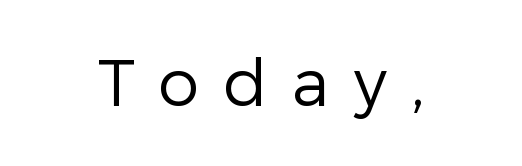
Q: Is the text bold? A: No.
Q: Is the text italic (slanted)? A: No, it is upright.
Q: Is the typeface a serif or a sans-serif typeface? A: Sans-serif.
Q: Is the text underlined? A: No.
Q: Is the spacing between letters normal or unusually wide? A: Unusually wide.
Q: Width (condensed, normal, or wide)? A: Normal.
Q: Stroke contrast? A: Low.
Q: x-height? A: Medium.
Q: Monospaced? A: No.
